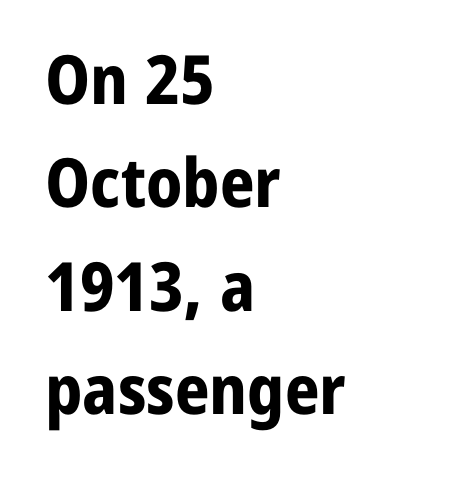
There is no visible air inserted between adjacent glyphs. Beneath every word, the page is bare. Spacing verdict: proportional, widths tailored to each character. A student would call this left alignment; a typographer would say flush left, rag right. The rows are spaced the way most documents space them.
